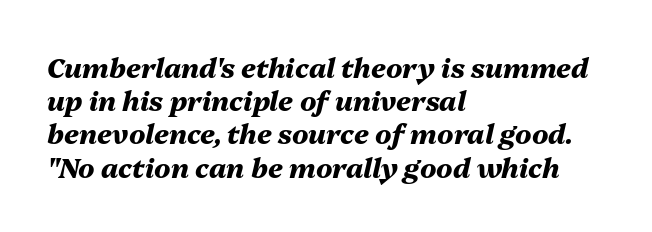
{"italic": "yes", "lean": "right", "slant_degrees": 13, "bold": "yes", "underline": "no", "align": "left", "line_spacing_ratio": 1.23, "letter_spacing": "normal", "letter_spacing_em": 0.0, "glyph_px": 27}
